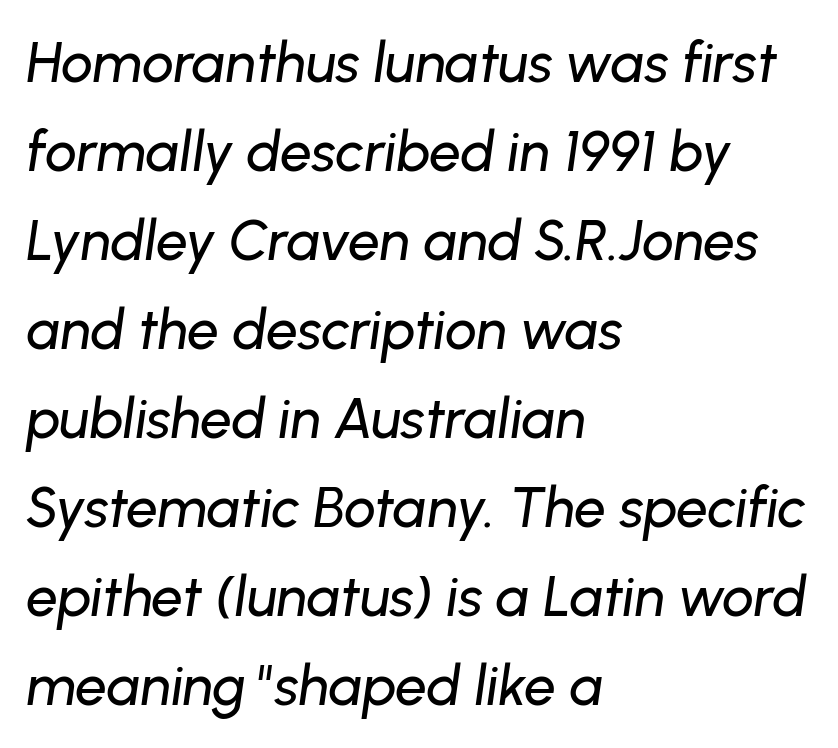
The image shows 56 px text type, italic (leaning right); set left-aligned, normal line spacing (1.59x), normal letter spacing, not underlined; low stroke contrast and a medium x-height.
